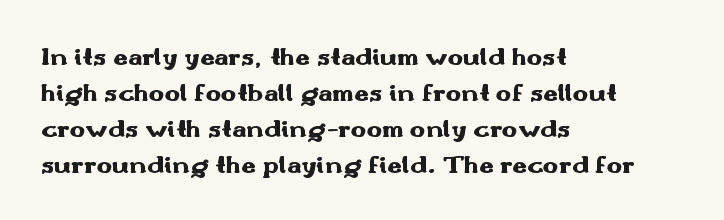
The image shows 26 px bold type, upright; set left-aligned, normal line spacing (1.38x), normal letter spacing, not underlined.
